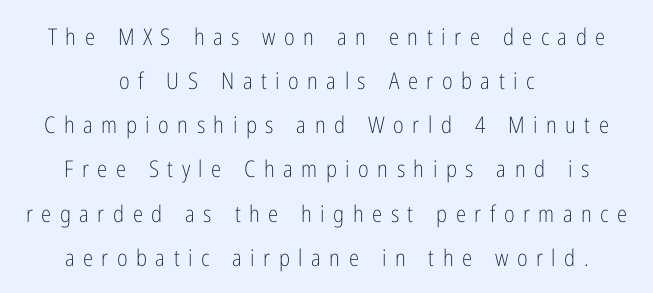
The image shows 23 px text type, upright; set centered, loose line spacing (1.92x), unusually wide letter spacing (+0.37 em), not underlined.
